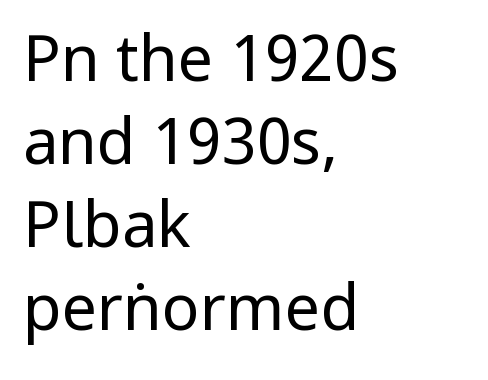
Q: Is the text bold? A: No.
Q: Is the text italic (slanted)? A: No, it is upright.
Q: Is the typeface a serif or a sans-serif typeface? A: Sans-serif.
Q: Is the text underlined? A: No.
Q: How is the paragraph aligned? A: Left-aligned.
Q: Is the spacing between letters normal or unusually wide? A: Normal.
Q: Is the spacing between lines tight, normal or loose? A: Normal.
Q: Width (condensed, normal, or wide)? A: Condensed.
Q: Stroke contrast? A: Low.
Q: x-height? A: Large.
Q: Monospaced? A: No.
